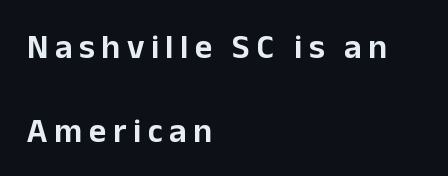
Q: Is the text italic (slanted)? A: No, it is upright.
Q: Is the typeface a serif or a sans-serif typeface? A: Sans-serif.
Q: Is the text underlined? A: No.
Q: How is the paragraph aligned? A: Left-aligned.
Q: Is the spacing between lines tight, normal or loose? A: Loose.
Q: Width (condensed, normal, or wide)? A: Normal.
Q: Stroke contrast? A: Low.
Q: x-height? A: Medium.
Q: Monospaced? A: No.
